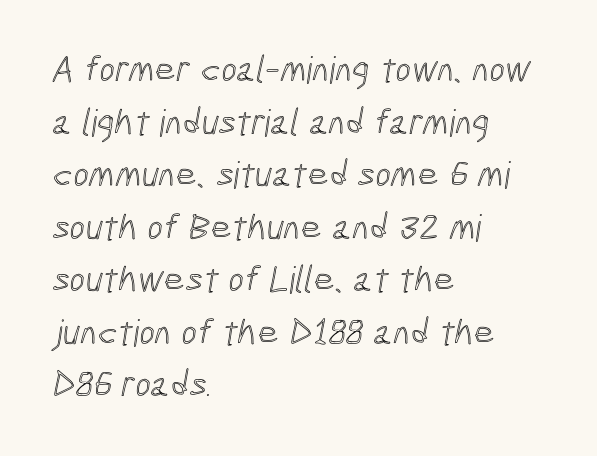
The image shows 37 px condensed type; set left-aligned, normal line spacing (1.42x), normal letter spacing, not underlined; a medium x-height.
